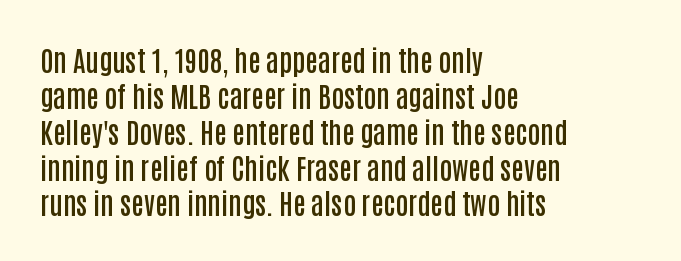
The image shows 28 px semibold, condensed sans-serif type, upright; set left-aligned, normal line spacing (1.28x), normal letter spacing, not underlined; low stroke contrast and a large x-height.
